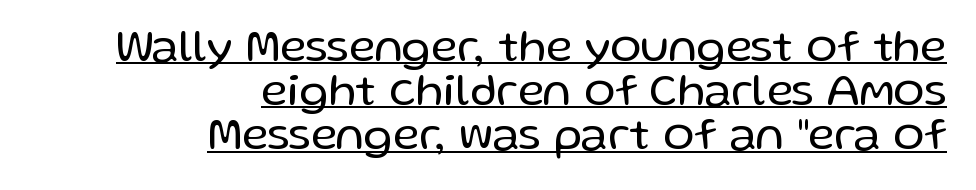
{"serif": "no", "italic": "no", "bold": "no", "weight": "regular", "width": "normal", "stroke_contrast": "low", "x_height": "medium", "monospaced": "no", "underline": "yes", "align": "right", "line_spacing": "tight", "line_spacing_ratio": 0.96, "letter_spacing": "normal", "letter_spacing_em": 0.0, "glyph_px": 46}
